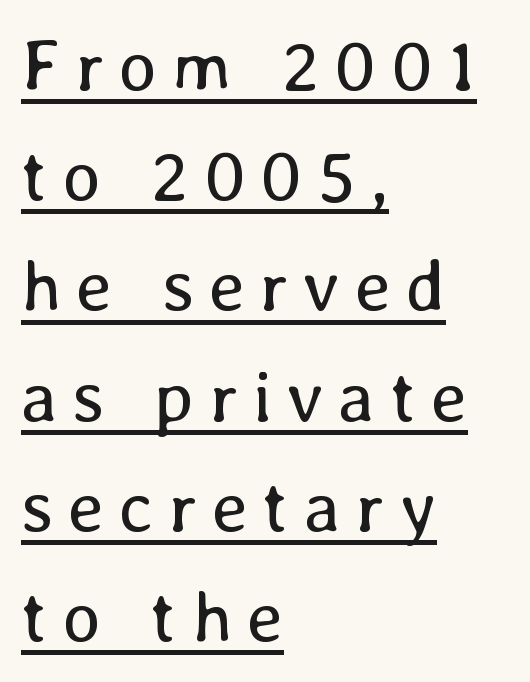
The image shows 73 px regular-weight type, upright; set left-aligned, normal line spacing (1.51x), unusually wide letter spacing (+0.2 em), underlined; low stroke contrast and a medium x-height.
